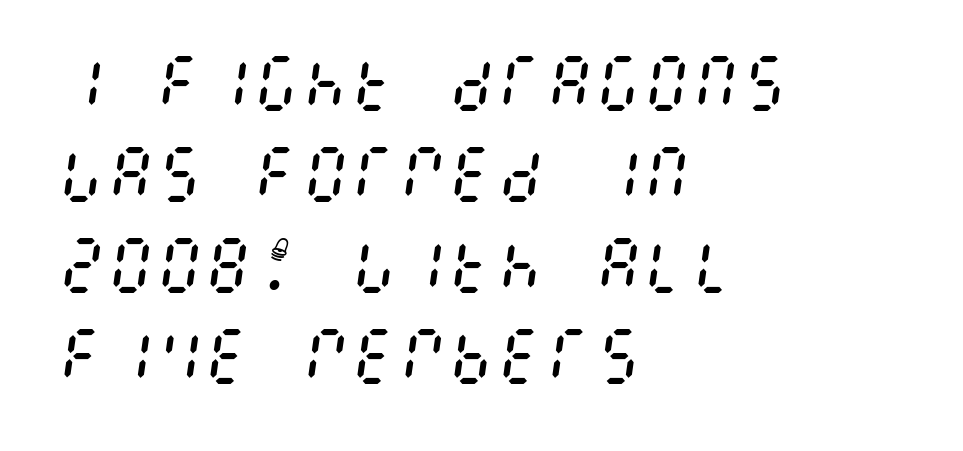
Q: Is the text bold? A: No.
Q: Is the text italic (slanted)? A: Yes, it leans right by about 8 degrees.
Q: Is the text underlined? A: No.
Q: How is the paragraph aligned? A: Left-aligned.
Q: Is the spacing between letters normal or unusually wide? A: Normal.
Q: Is the spacing between lines tight, normal or loose? A: Normal.
Q: Width (condensed, normal, or wide)? A: Condensed.
Q: Stroke contrast? A: Medium.
Q: x-height? A: Large.
